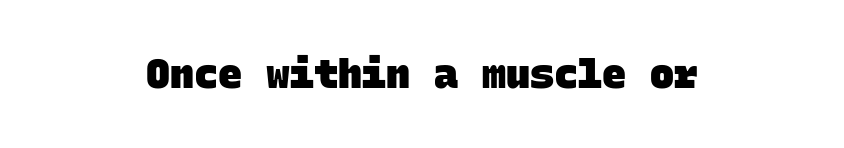
How are the letters spaced? Ordinarily, with no added tracking. Think of a typewriter: that constant character pitch is what you see here. Words float on clear page, feet unadorned. Heavy, bold letterforms. Reading down the block, each line starts at a different indent, mirrored at its end. I'd call this a sans setting — the letters go barefoot.
